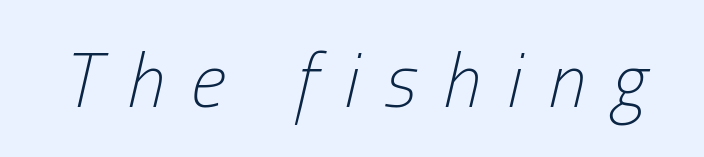
Nothing heavy about these letters — not bold at all. Think of a printed novel: that variable character pitch is what you see here. This rendering features lettering with no underline. This is oblique type, the kind used for emphasis or titles. How are the letters spaced? Widely, with obvious added tracking.
